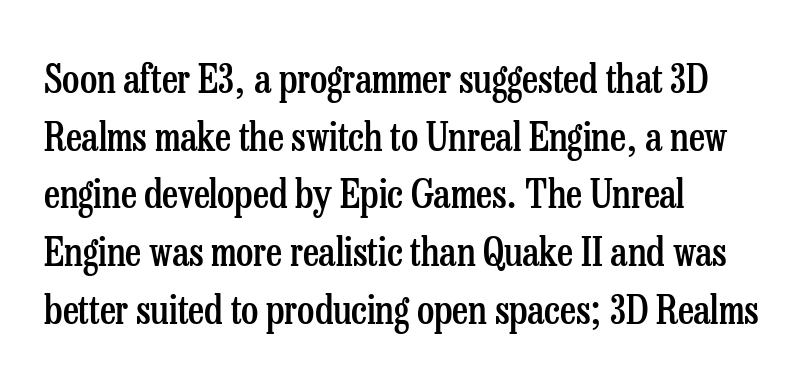
The space beneath each line is pristine and unruled. A normal amount of white space separates one row of letters from the next. Is the type bold? Partly — it's a semibold, heavier than regular but not fully bold. A serif font was chosen for this passage. The typography opts for an upright posture over an oblique one. Between one letter and the next there's only the usual sliver of space.
